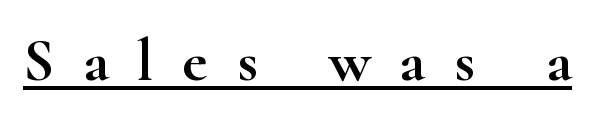
{"serif": "yes", "italic": "no", "width": "wide", "stroke_contrast": "high", "x_height": "small", "monospaced": "no", "underline": "yes", "letter_spacing": "wide", "letter_spacing_em": 0.47, "glyph_px": 61}
